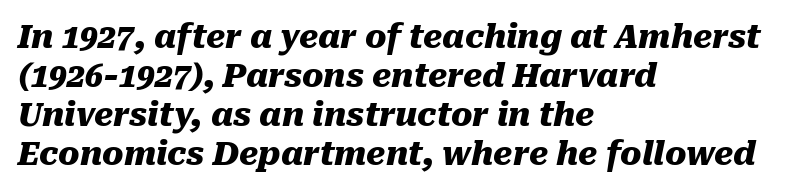
The image shows 32 px heavy type, italic (leaning right); set left-aligned, line spacing 1.22x, normal letter spacing, not underlined; medium stroke contrast and a medium x-height.
